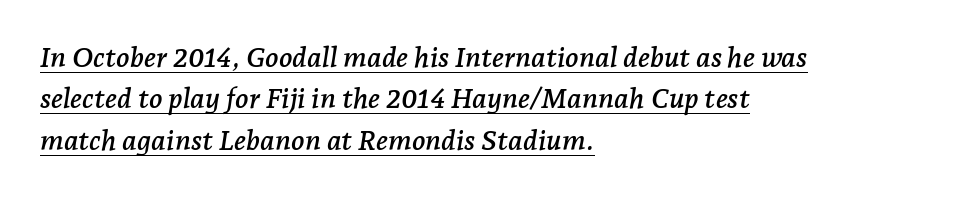
{"serif": "yes", "italic": "yes", "lean": "right", "slant_degrees": 7, "width": "normal", "stroke_contrast": "low", "x_height": "medium", "monospaced": "no", "underline": "yes", "align": "left", "line_spacing": "normal", "line_spacing_ratio": 1.48, "letter_spacing": "normal", "letter_spacing_em": 0.0, "glyph_px": 28}
